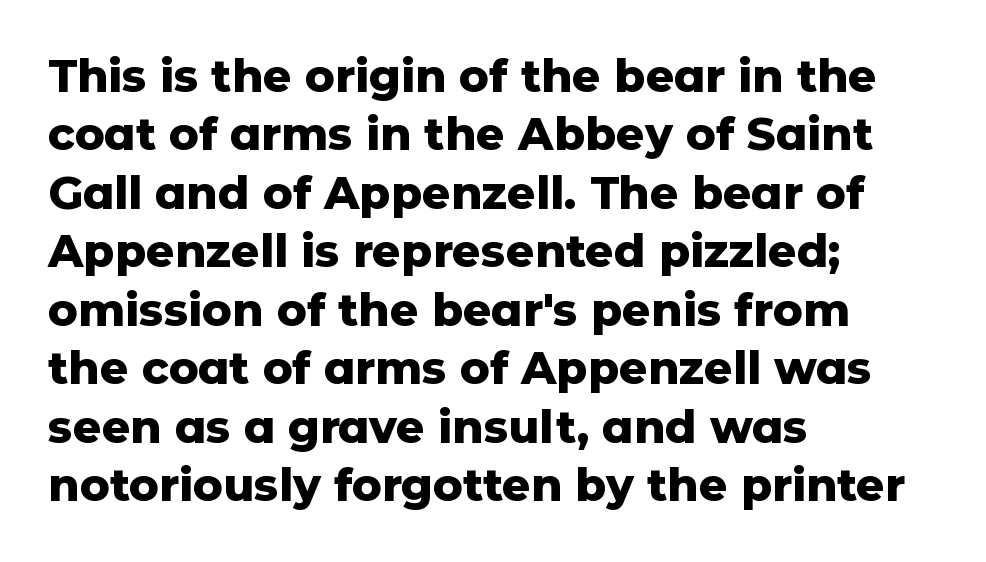
Q: Is the text bold? A: Yes.
Q: Is the text italic (slanted)? A: No, it is upright.
Q: Is the typeface a serif or a sans-serif typeface? A: Sans-serif.
Q: Is the text underlined? A: No.
Q: How is the paragraph aligned? A: Left-aligned.
Q: Is the spacing between letters normal or unusually wide? A: Normal.
Q: Is the spacing between lines tight, normal or loose? A: Normal.
Q: Width (condensed, normal, or wide)? A: Normal.
Q: Stroke contrast? A: Low.
Q: x-height? A: Medium.
Q: Monospaced? A: No.
